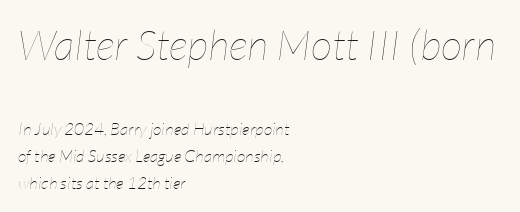
{"italic": "yes", "lean": "right", "slant_degrees": 7, "bold": "no", "weight": "thin", "width": "condensed", "stroke_contrast": "low", "x_height": "medium", "monospaced": "no", "underline": "no", "align": "left", "line_spacing": "normal", "line_spacing_ratio": 1.59, "letter_spacing": "normal", "letter_spacing_em": 0.0, "larger_block": "first", "size_ratio": 2.47, "glyph_px": 42}
